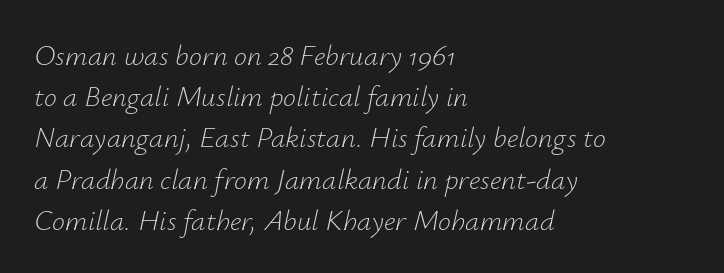
Each letter keeps its own natural width here, so spacing adapts to shape. Evenly set lines give the paragraph a standard silhouette. The typesetter chose a ragged-right arrangement here. In terms of posture, this sample is oblique.
